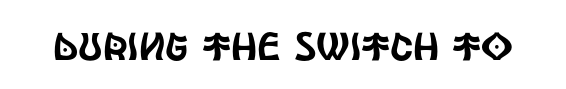
{"serif": "no", "italic": "no", "width": "condensed", "x_height": "large", "monospaced": "no", "underline": "no", "letter_spacing": "normal", "letter_spacing_em": 0.0, "glyph_px": 39}
